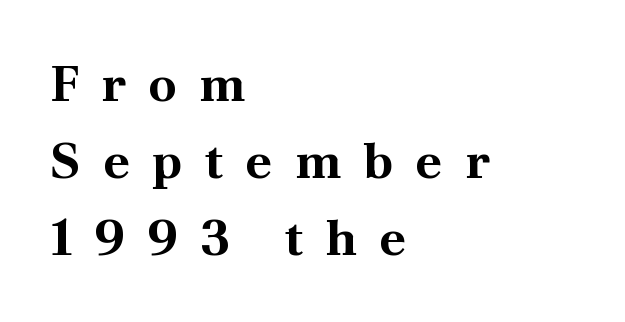
Does the copy run flush right? No — it runs flush left. You'd pick this weight for a headline — it's a proper bold. Has an underline been added? It has not. Tracking here is generous; glyphs stand well apart from one another. You can tell from the footed stems that serif type was used. Leading: standard.
